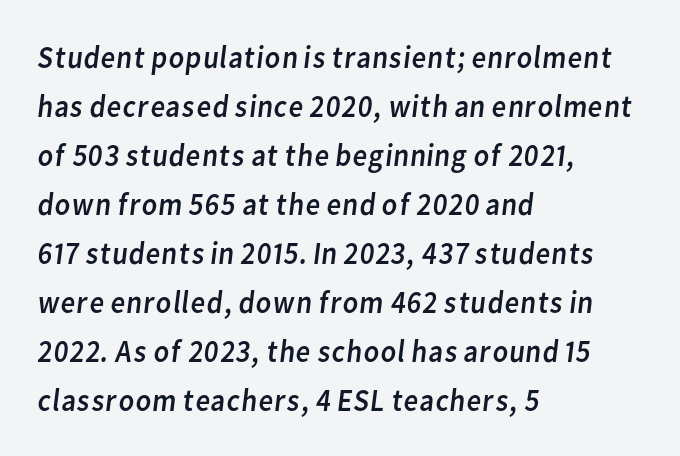
Serif or sans? Sans — the stroke terminals are bare. This block has exactly the height ordinary leading produces. Unbolded letterforms with no extra heft. Think of a printed novel: that variable character pitch is what you see here. Students, note that the glyphs here touch the page at normal intervals. Decoration check: the copy has no underline.
